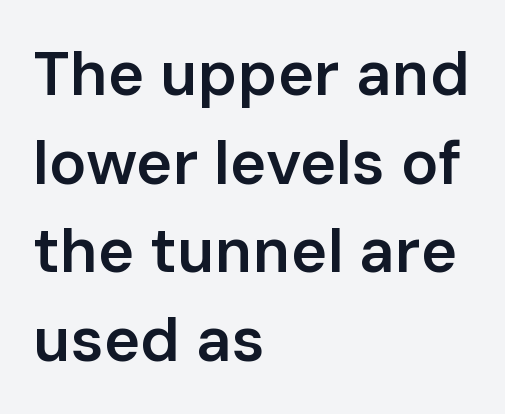
What stands out about the letter spacing? Nothing — it is the standard amount. Which margin do the lines hug? The left one — the right edge is uneven. Underline: absent. How would I describe the line gaps? Plain and ordinary.
